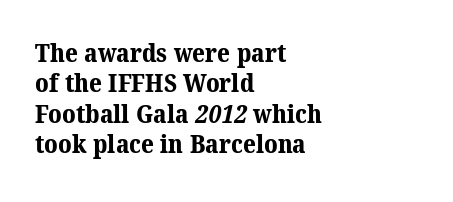
The image shows 25 px bold type; set left-aligned, line spacing 1.22x, normal letter spacing, not underlined.
